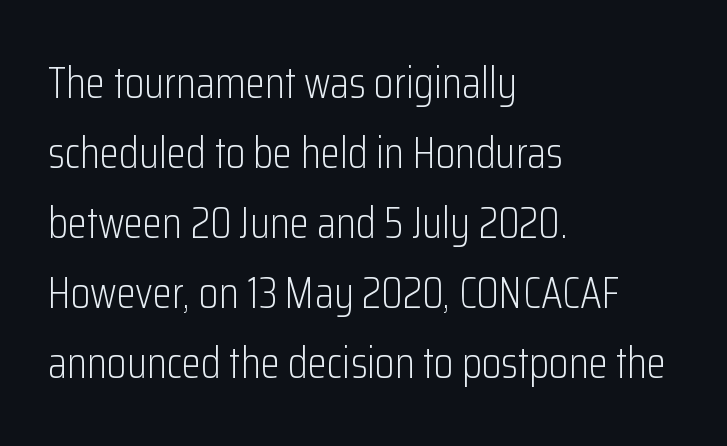
{"serif": "no", "italic": "no", "bold": "no", "weight": "light", "width": "condensed", "stroke_contrast": "low", "x_height": "medium", "monospaced": "no", "underline": "no", "align": "left", "line_spacing": "normal", "line_spacing_ratio": 1.59, "letter_spacing": "normal", "letter_spacing_em": 0.0, "glyph_px": 44}
